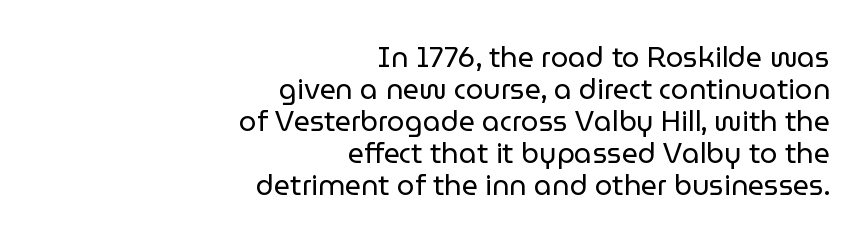
This sample uses a sans-serif face. Character widths vary here, with narrow letters taking less room than wide ones. Designer's note — italics off, roman on. The characters are drawn with everyday or finer stroke widths. Horizontal bands of white between lines are thin slivers. Layout note: lines flush right.
